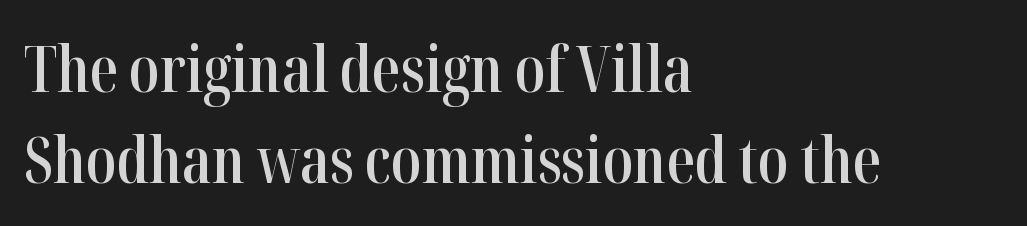
The image shows 63 px semibold, condensed serif type, upright; set left-aligned, normal line spacing (1.44x), normal letter spacing, not underlined; high stroke contrast and a medium x-height.
